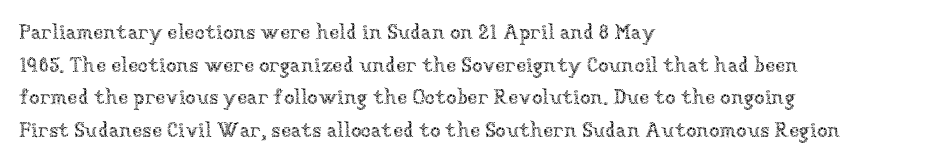
{"italic": "no", "bold": "no", "underline": "no", "align": "left", "line_spacing": "normal", "line_spacing_ratio": 1.55, "letter_spacing": "normal", "letter_spacing_em": 0.0, "glyph_px": 21}
